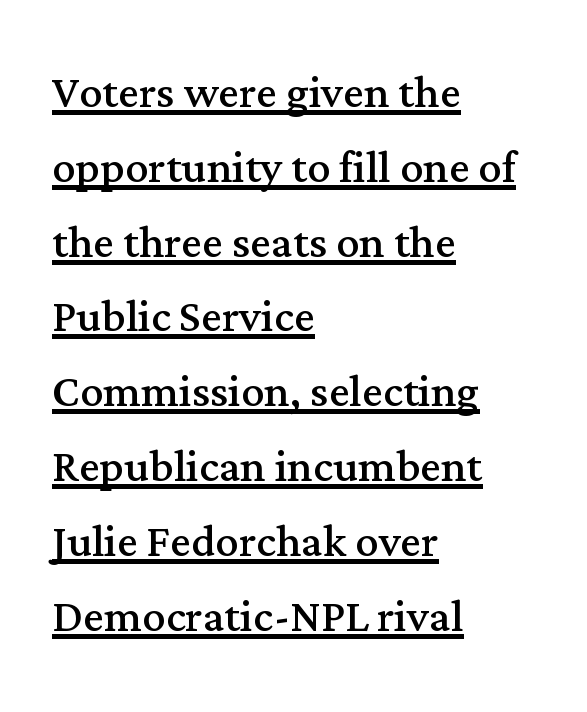
Q: Is the text bold? A: No.
Q: Is the text italic (slanted)? A: No, it is upright.
Q: Is the typeface a serif or a sans-serif typeface? A: Serif.
Q: Is the text underlined? A: Yes.
Q: How is the paragraph aligned? A: Left-aligned.
Q: Is the spacing between letters normal or unusually wide? A: Normal.
Q: Is the spacing between lines tight, normal or loose? A: Normal.
Q: Width (condensed, normal, or wide)? A: Normal.
Q: Stroke contrast? A: Medium.
Q: x-height? A: Medium.
Q: Monospaced? A: No.
